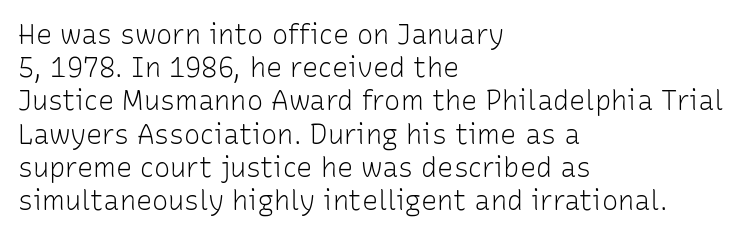
Q: Is the text bold? A: No.
Q: Is the text italic (slanted)? A: No, it is upright.
Q: Is the text underlined? A: No.
Q: How is the paragraph aligned? A: Left-aligned.
Q: Is the spacing between letters normal or unusually wide? A: Normal.
